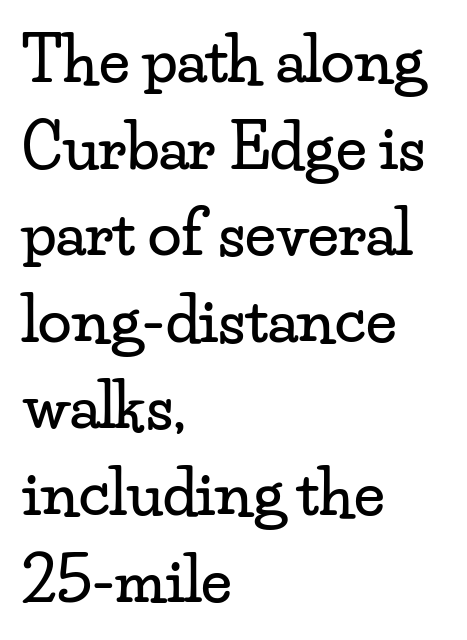
Nobody drew a line under any word here. Are there feet on the stems? There are — it's a serif. Posture: vertical. Is the letter spacing exaggerated? No — it looks like the ordinary default.
